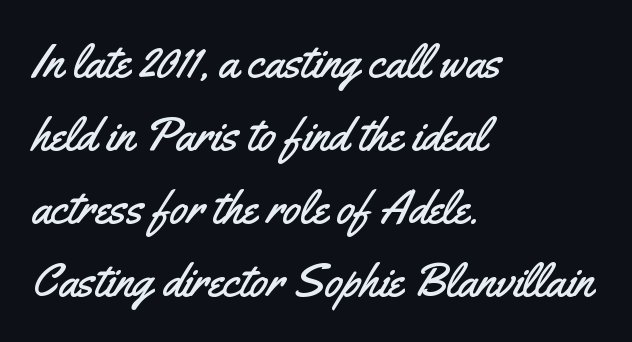
{"serif": "no", "width": "condensed", "stroke_contrast": "medium", "x_height": "small", "monospaced": "no", "underline": "no", "align": "left", "line_spacing": "normal", "line_spacing_ratio": 1.55, "letter_spacing": "normal", "letter_spacing_em": 0.0, "glyph_px": 47}
